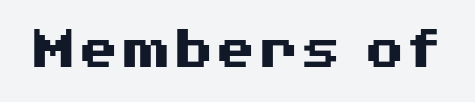
The image shows 61 px heavy, wide sans-serif type, upright; set normal letter spacing, not underlined; medium stroke contrast and a medium x-height.
